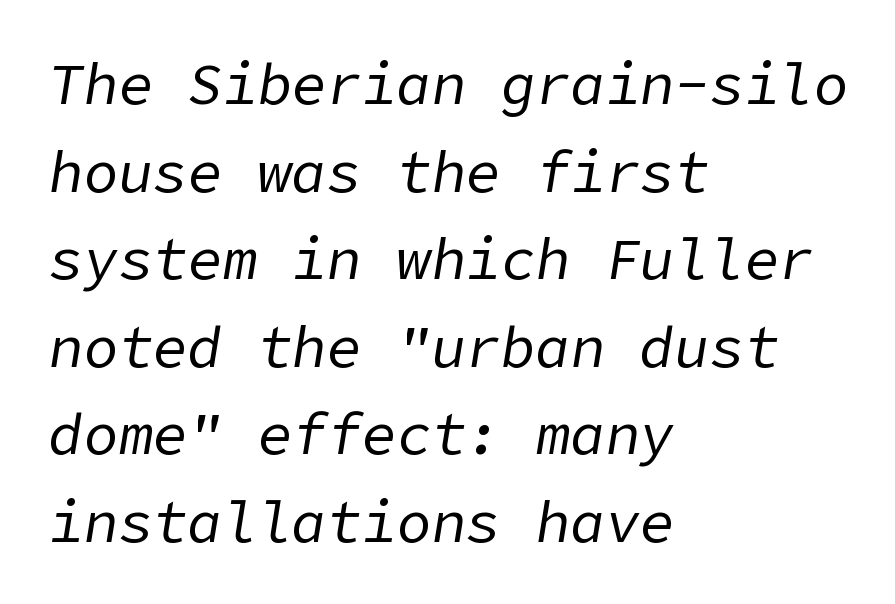
Successive baselines arrive at the customary interval. This rendering features lettering with no underline. The letters look calm and open, with moderate or lighter stems. Where is the straight margin? On the left.
